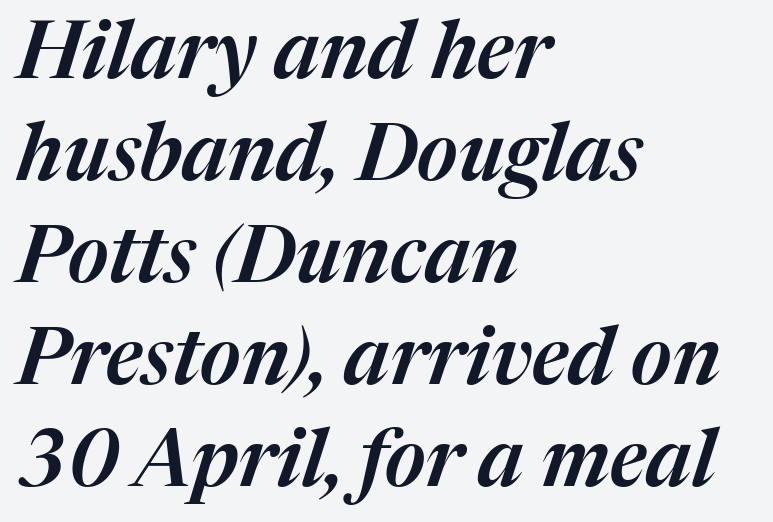
{"italic": "yes", "lean": "right", "slant_degrees": 17, "width": "normal", "stroke_contrast": "medium", "x_height": "medium", "monospaced": "no", "underline": "no", "align": "left", "line_spacing": "normal", "line_spacing_ratio": 1.29, "letter_spacing": "normal", "letter_spacing_em": 0.0, "glyph_px": 79}
